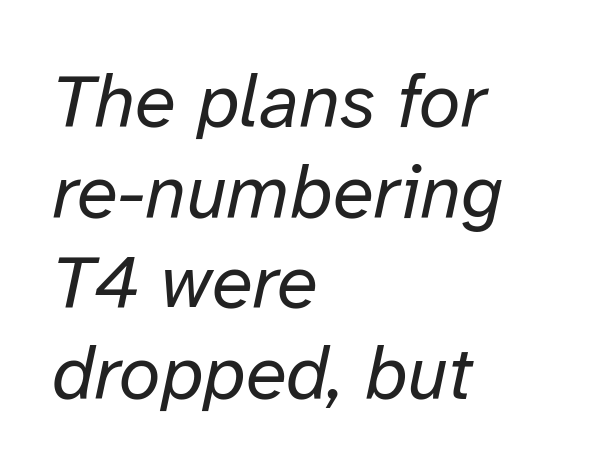
The image shows 75 px regular-weight type, italic (leaning right); set left-aligned, line spacing 1.21x, normal letter spacing, not underlined; low stroke contrast and a medium x-height.
